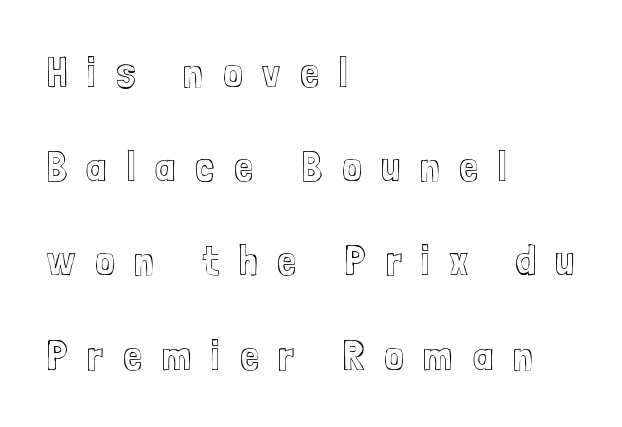
{"italic": "no", "width": "condensed", "x_height": "medium", "monospaced": "no", "underline": "no", "align": "left", "line_spacing": "loose", "line_spacing_ratio": 2.19, "letter_spacing": "wide", "letter_spacing_em": 0.46, "glyph_px": 43}
